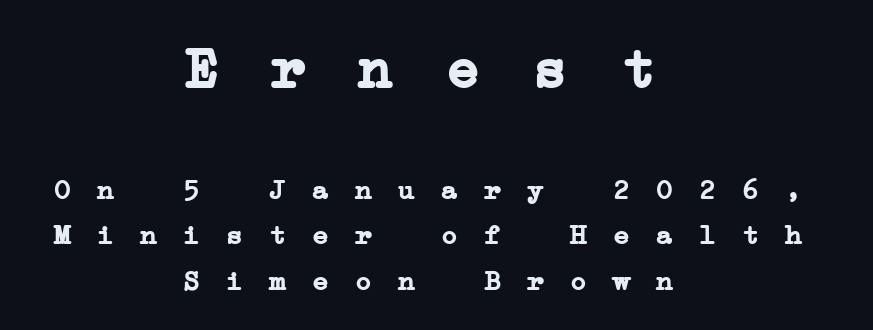
The font family rendered here belongs to the serif group. Summary of weight: heavy, a full bold. Only glyphs here, with clear space below each row. The paragraph shown floats in the horizontal middle. Here the glyphs are tracked loosely, breaking word shapes into spaced letters.
